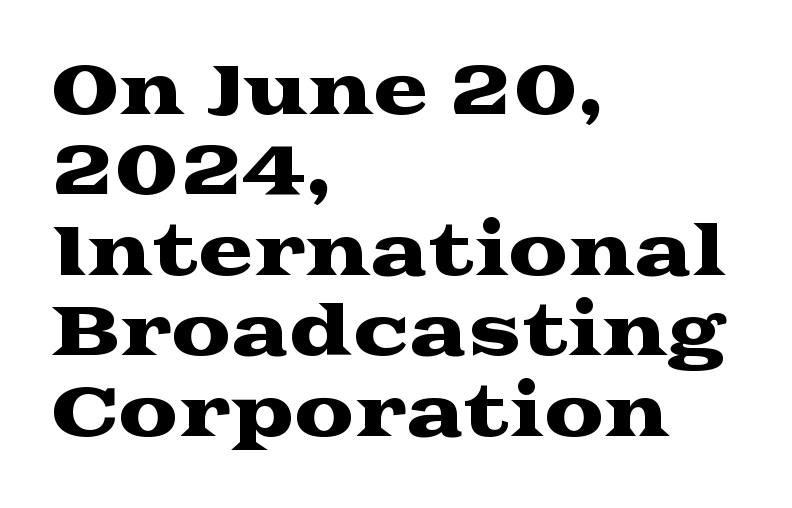
{"serif": "yes", "italic": "no", "width": "wide", "stroke_contrast": "medium", "x_height": "medium", "monospaced": "no", "underline": "no", "align": "left", "line_spacing_ratio": 1.2, "letter_spacing": "normal", "letter_spacing_em": 0.0, "glyph_px": 67}
